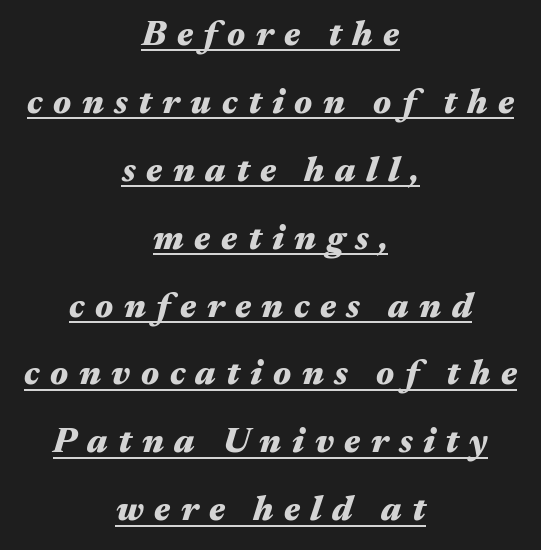
Q: Is the text bold? A: Yes.
Q: Is the text italic (slanted)? A: Yes, it leans right by about 17 degrees.
Q: Is the text underlined? A: Yes.
Q: How is the paragraph aligned? A: Centered.
Q: Is the spacing between letters normal or unusually wide? A: Unusually wide.
Q: Is the spacing between lines tight, normal or loose? A: Loose.
Q: Width (condensed, normal, or wide)? A: Wide.
Q: Stroke contrast? A: Medium.
Q: x-height? A: Medium.
Q: Monospaced? A: No.
